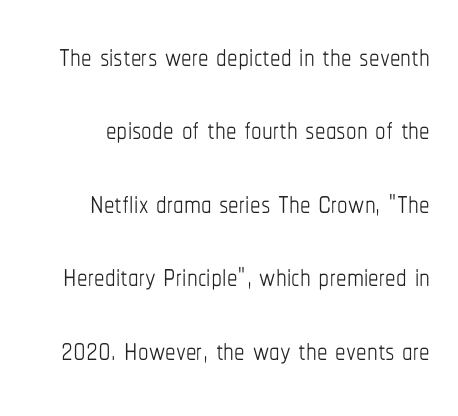
The image shows 42 px thin, condensed type, upright; set right-aligned, line spacing 1.75x, normal letter spacing, not underlined; low stroke contrast and a medium x-height.
